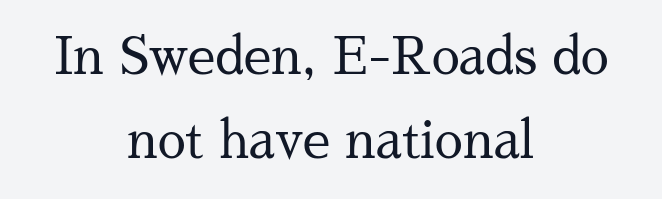
{"serif": "yes", "italic": "no", "bold": "no", "weight": "regular", "width": "normal", "stroke_contrast": "medium", "x_height": "medium", "monospaced": "no", "underline": "no", "align": "center", "line_spacing": "normal", "line_spacing_ratio": 1.68, "letter_spacing": "normal", "letter_spacing_em": 0.0, "glyph_px": 50}
